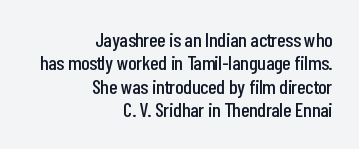
Q: Is the text italic (slanted)? A: No, it is upright.
Q: Is the text underlined? A: No.
Q: How is the paragraph aligned? A: Right-aligned.
Q: Is the spacing between letters normal or unusually wide? A: Normal.
